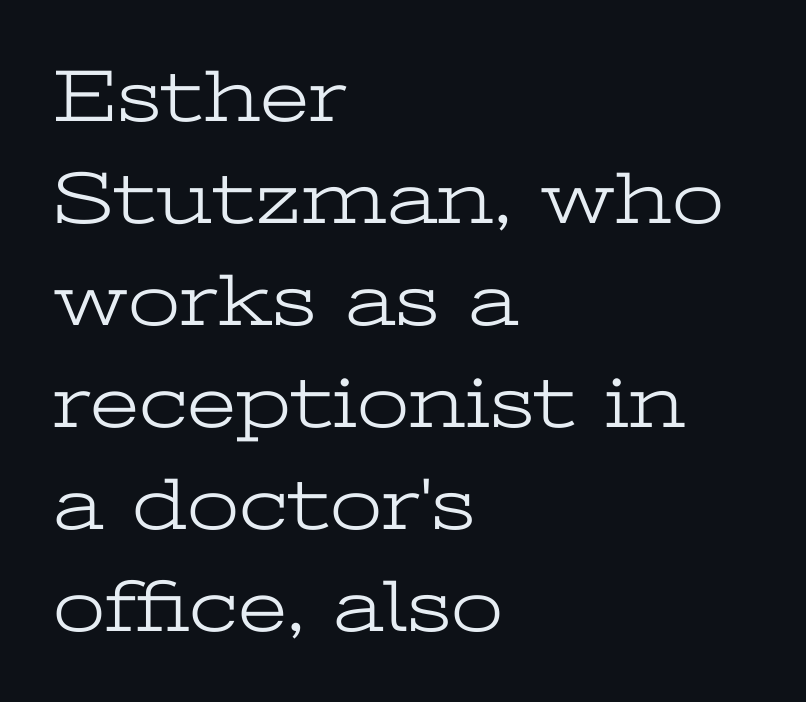
Reading down the block, your eye returns to a fixed left position each line. Leading matches the norm, producing a regular column. A typesetter would call this proportional, since set widths differ per character. No extra tracking has been applied to these lines. Does the type have serifs? Yes, each stem ends in a small foot.
